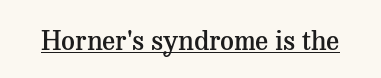
The image shows 27 px text type, upright; set normal letter spacing, underlined.
